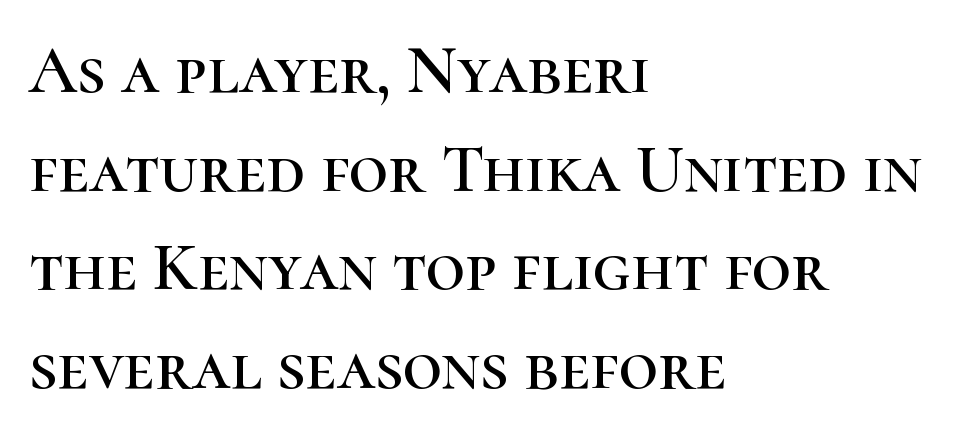
Interline gaps are of average width in this sample. The line texture is even and compact thanks to regular tracking. One-word summary of the alignment: left. The gap between lines stays unmarked.
